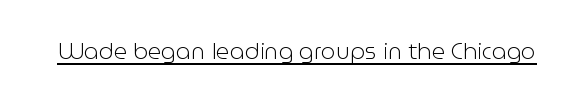
{"italic": "no", "bold": "no", "underline": "yes", "letter_spacing": "normal", "letter_spacing_em": 0.0, "glyph_px": 23}
